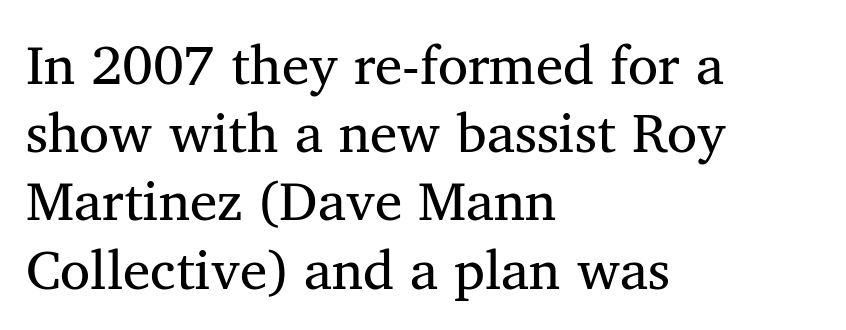
Q: Is the text bold? A: No.
Q: Is the text italic (slanted)? A: No, it is upright.
Q: Is the typeface a serif or a sans-serif typeface? A: Serif.
Q: Is the text underlined? A: No.
Q: How is the paragraph aligned? A: Left-aligned.
Q: Is the spacing between letters normal or unusually wide? A: Normal.
Q: Width (condensed, normal, or wide)? A: Normal.
Q: Stroke contrast? A: Medium.
Q: x-height? A: Medium.
Q: Monospaced? A: No.
